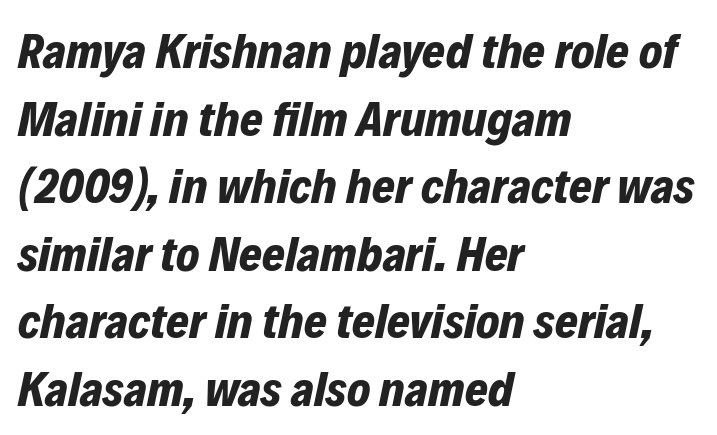
The typesetter chose a ragged-right arrangement here. A typesetter would mark this as italic. The rendering uses a moderate line-height, typical for paragraphs. The strip under each line holds only bare page.
